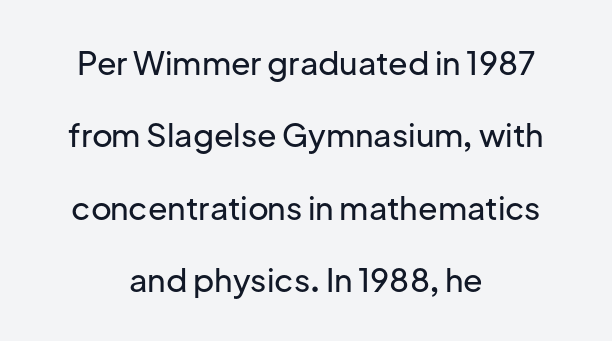
Q: Is the text italic (slanted)? A: No, it is upright.
Q: Is the typeface a serif or a sans-serif typeface? A: Sans-serif.
Q: Is the text underlined? A: No.
Q: How is the paragraph aligned? A: Centered.
Q: Is the spacing between letters normal or unusually wide? A: Normal.
Q: Is the spacing between lines tight, normal or loose? A: Loose.
Q: Width (condensed, normal, or wide)? A: Normal.
Q: Stroke contrast? A: Low.
Q: x-height? A: Medium.
Q: Monospaced? A: No.
